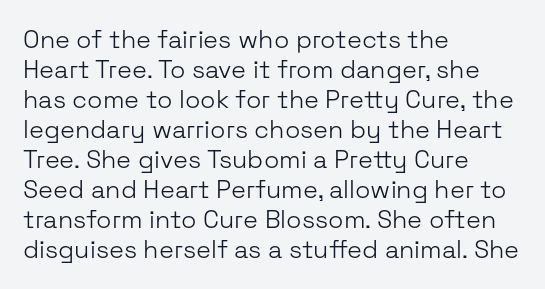
The image shows 25 px text type, upright; set left-aligned, line spacing 1.2x, normal letter spacing, not underlined.
